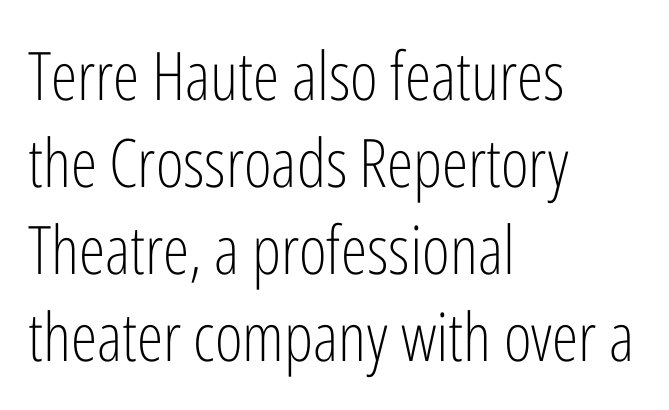
Q: Is the text bold? A: No.
Q: Is the text italic (slanted)? A: No, it is upright.
Q: Is the typeface a serif or a sans-serif typeface? A: Sans-serif.
Q: Is the text underlined? A: No.
Q: How is the paragraph aligned? A: Left-aligned.
Q: Is the spacing between letters normal or unusually wide? A: Normal.
Q: Is the spacing between lines tight, normal or loose? A: Normal.
Q: Width (condensed, normal, or wide)? A: Condensed.
Q: Stroke contrast? A: Low.
Q: x-height? A: Medium.
Q: Monospaced? A: No.
